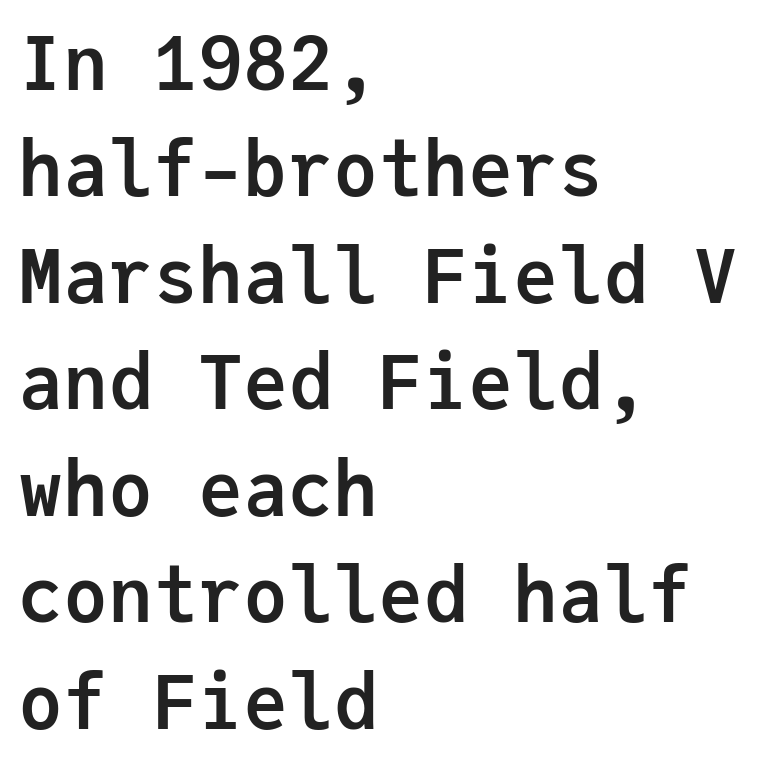
The font is running at its bold setting. Letter spacing: default. Rows of type keep a routine distance in the vertical direction. The baseline area is clear. Characters remain perfectly vertical along every line. Casual observation: everything's shoved over to the left.
